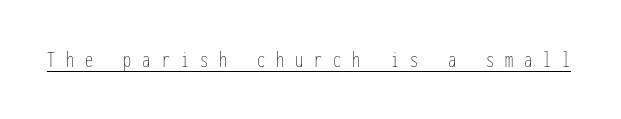
The image shows 23 px text type, upright; set unusually wide letter spacing (+0.48 em), underlined.
